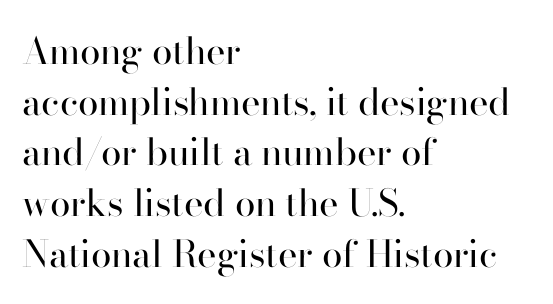
Stem width sits at or under what a default text font uses. This sample is left-justified, so line endings fall wherever the words run out. The rendering uses a moderate line-height, typical for paragraphs. Each letter keeps its own natural width here, so spacing adapts to shape. Each word holds together tightly as a unit, with standard inter-letter gaps.
